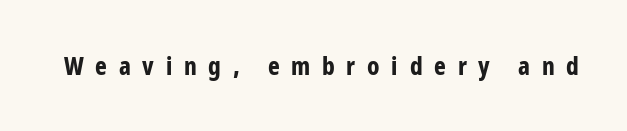
{"italic": "no", "bold": "yes", "underline": "no", "letter_spacing": "wide", "letter_spacing_em": 0.47, "glyph_px": 25}
